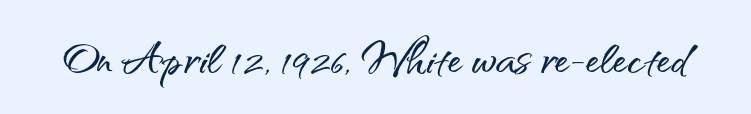
Each word holds together tightly as a unit, with standard inter-letter gaps. Check where the strokes stop: nothing finishes them off — pure sans. Only glyphs here, with clear space below each row.
